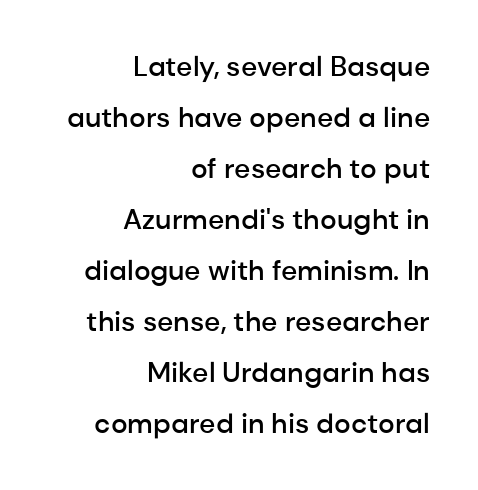
{"serif": "no", "italic": "no", "bold": "semi", "weight": "semibold", "width": "normal", "stroke_contrast": "low", "x_height": "medium", "monospaced": "no", "underline": "no", "align": "right", "line_spacing_ratio": 1.82, "letter_spacing": "normal", "letter_spacing_em": 0.0, "glyph_px": 28}
